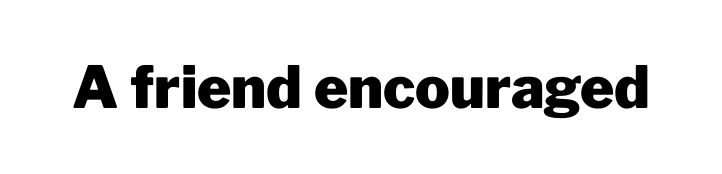
Letters rest on an invisible, unmarked baseline. No italicization has been applied; the sample stays upright. Here the designer chose a conventional face with non-uniform glyph widths. Look at the stroke-to-counter ratio: heavy, a bold. Stroke terminals: plain, sans-serif. This sample uses plain, unmodified letter spacing.
